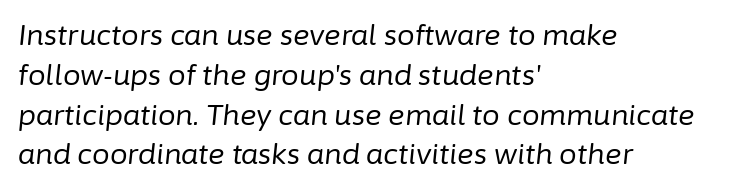
{"italic": "yes", "lean": "right", "slant_degrees": 6, "bold": "no", "weight": "regular", "width": "normal", "stroke_contrast": "low", "x_height": "medium", "monospaced": "no", "underline": "no", "align": "left", "line_spacing": "normal", "line_spacing_ratio": 1.42, "letter_spacing": "normal", "letter_spacing_em": 0.0, "glyph_px": 28}
